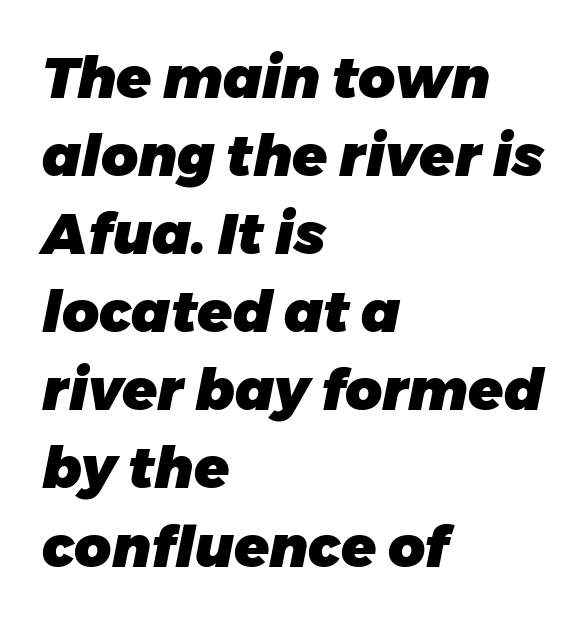
Q: Is the text bold? A: Yes.
Q: Is the text italic (slanted)? A: Yes, it leans right by about 11 degrees.
Q: Is the text underlined? A: No.
Q: How is the paragraph aligned? A: Left-aligned.
Q: Is the spacing between letters normal or unusually wide? A: Normal.
Q: Is the spacing between lines tight, normal or loose? A: Normal.
Q: Width (condensed, normal, or wide)? A: Normal.
Q: Stroke contrast? A: Low.
Q: x-height? A: Medium.
Q: Monospaced? A: No.
